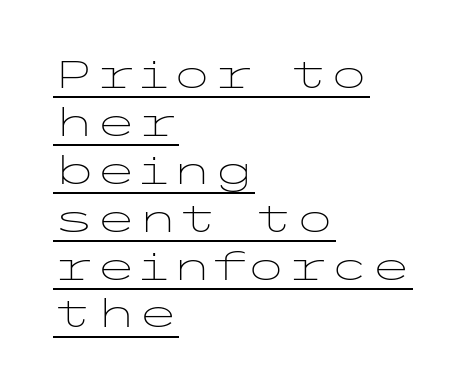
A baseline rule has been typeset under these characters. What stands out about the letter spacing? Nothing — it is the standard amount. Does the leading feel generous? No, just average. Unlike a traditional serif, this face leaves its strokes unadorned.
